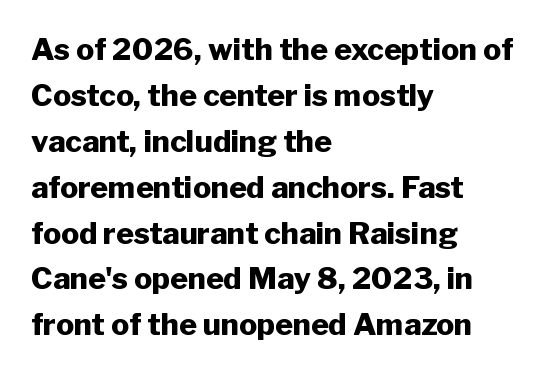
Q: Is the text bold? A: Yes.
Q: Is the text italic (slanted)? A: No, it is upright.
Q: Is the typeface a serif or a sans-serif typeface? A: Sans-serif.
Q: Is the text underlined? A: No.
Q: How is the paragraph aligned? A: Left-aligned.
Q: Is the spacing between letters normal or unusually wide? A: Normal.
Q: Is the spacing between lines tight, normal or loose? A: Normal.
Q: Width (condensed, normal, or wide)? A: Normal.
Q: Stroke contrast? A: Low.
Q: x-height? A: Medium.
Q: Monospaced? A: No.
